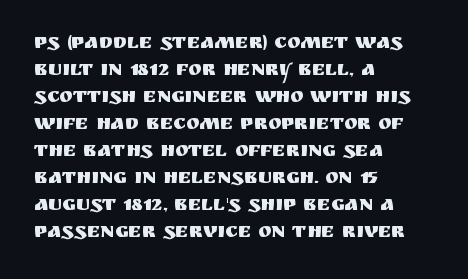
The image shows 20 px text type, upright; set left-aligned, normal line spacing (1.35x), normal letter spacing, not underlined.
